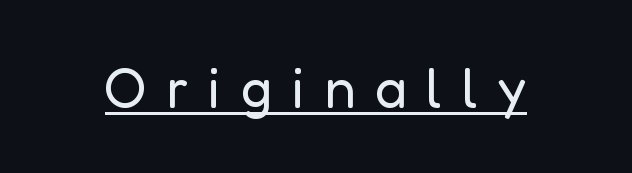
Unbolded letterforms with no extra heft. How are the letters spaced? Widely, with obvious added tracking. This sample has the flowing, uneven cadence of proportional lettering. It's the straight-up-and-down kind of type. Type style note: lacks serifs.
